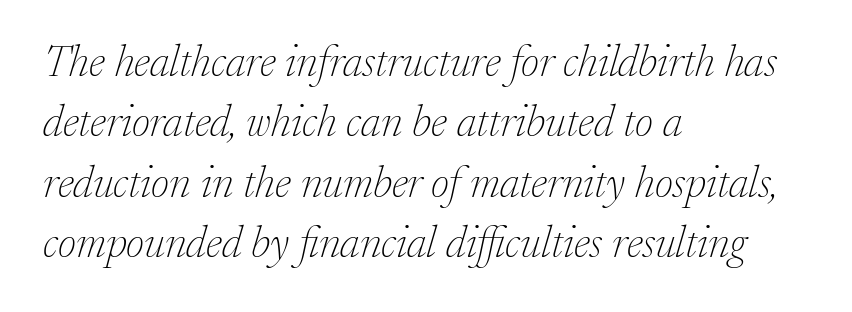
The glyphs are unaccompanied by any horizontal stroke below them. Interline gaps are of average width in this sample. Think of a printed novel: that variable character pitch is what you see here. There's an unmistakable incline to the writing here.
